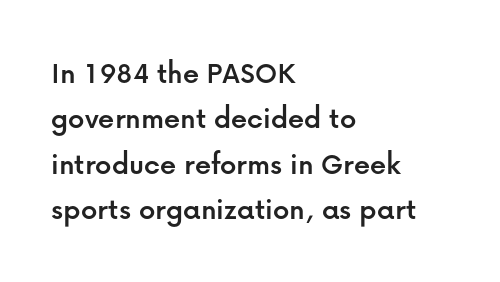
Q: Is the text italic (slanted)? A: No, it is upright.
Q: Is the typeface a serif or a sans-serif typeface? A: Sans-serif.
Q: Is the text underlined? A: No.
Q: How is the paragraph aligned? A: Left-aligned.
Q: Is the spacing between letters normal or unusually wide? A: Normal.
Q: Is the spacing between lines tight, normal or loose? A: Normal.
Q: Width (condensed, normal, or wide)? A: Normal.
Q: Stroke contrast? A: Low.
Q: x-height? A: Medium.
Q: Monospaced? A: No.
